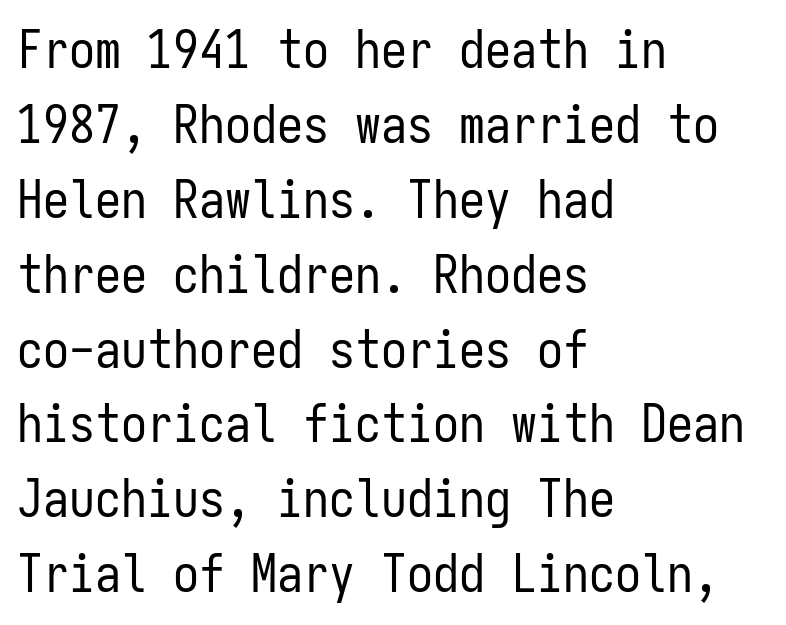
Tracking here is standard; glyphs follow each other at the usual distance. The vertical gap from one line to the next is medium. The rendering anchors every line to the left-hand side. Posture: upright roman. Do the characters align in a grid? Yes, the font is monospaced. No heavy texture on the line: the type isn't bold.
